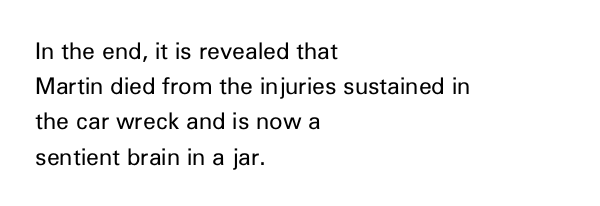
Q: Is the text bold? A: No.
Q: Is the text italic (slanted)? A: No, it is upright.
Q: Is the text underlined? A: No.
Q: How is the paragraph aligned? A: Left-aligned.
Q: Is the spacing between letters normal or unusually wide? A: Normal.
Q: Is the spacing between lines tight, normal or loose? A: Normal.
